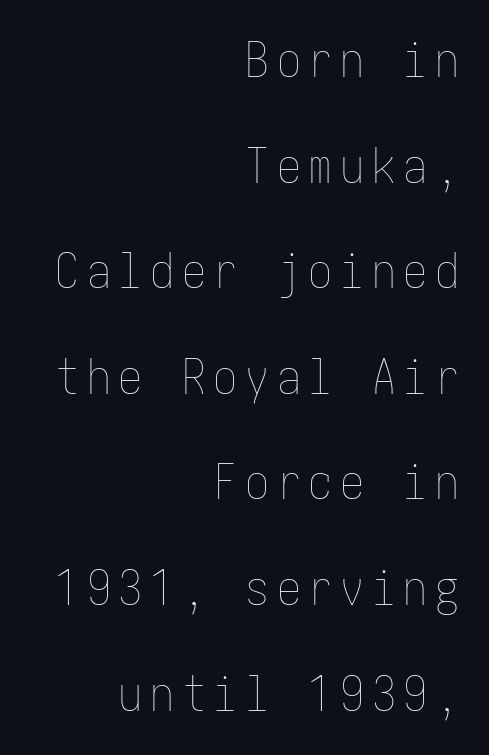
The image shows 48 px thin, condensed type, upright; set right-aligned, loose line spacing (2.2x), not underlined; low stroke contrast and a medium x-height.
